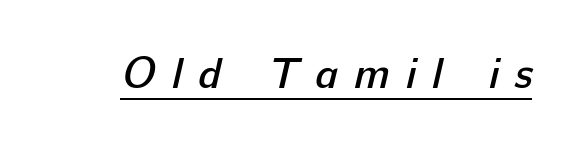
These lines are composed in type without serifs. Look at the stroke-to-counter ratio: somewhat heavy, a semibold. Each line of the rendering has a horizontal stroke beneath the glyphs. Spacing verdict: proportional, widths tailored to each character. Substantial extra tracking has been applied to these lines.
